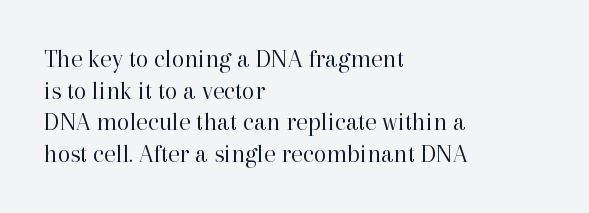
{"italic": "no", "bold": "no", "underline": "no", "align": "left", "line_spacing_ratio": 1.22, "letter_spacing": "normal", "letter_spacing_em": 0.0, "glyph_px": 26}
